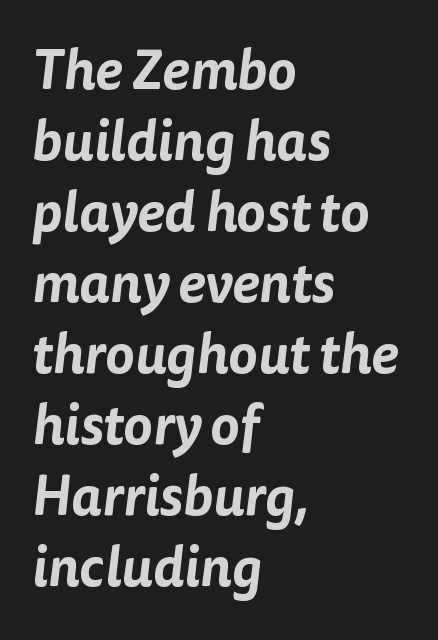
{"serif": "no", "width": "normal", "stroke_contrast": "low", "x_height": "medium", "monospaced": "no", "underline": "no", "align": "left", "line_spacing": "normal", "line_spacing_ratio": 1.29, "letter_spacing": "normal", "letter_spacing_em": 0.0, "glyph_px": 55}
